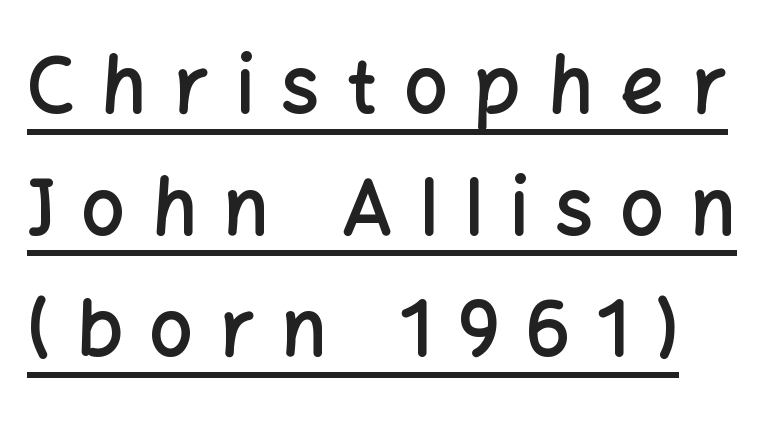
{"serif": "no", "italic": "no", "bold": "semi", "weight": "semibold", "width": "normal", "stroke_contrast": "low", "x_height": "medium", "monospaced": "no", "underline": "yes", "line_spacing": "normal", "line_spacing_ratio": 1.58, "letter_spacing": "wide", "letter_spacing_em": 0.35, "glyph_px": 77}
